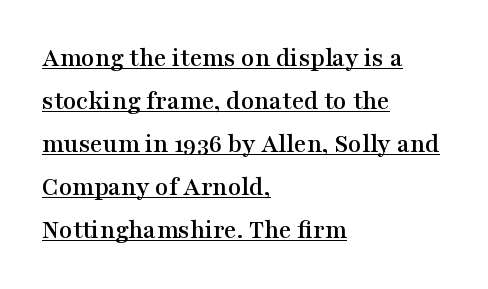
Words appear dense and cohesive because spacing is normal. When letters stand straight like this, we call the style roman or upright. Regular leading. Decoration check: the copy is underlined. Layout note: lines flush left.
